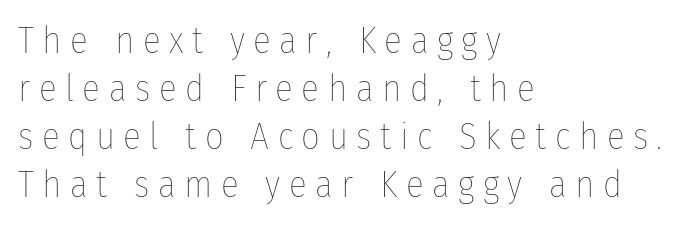
{"italic": "no", "bold": "no", "weight": "thin", "width": "condensed", "stroke_contrast": "low", "x_height": "medium", "monospaced": "no", "underline": "no", "align": "left", "line_spacing": "normal", "line_spacing_ratio": 1.3, "letter_spacing": "wide", "letter_spacing_em": 0.23, "glyph_px": 37}
